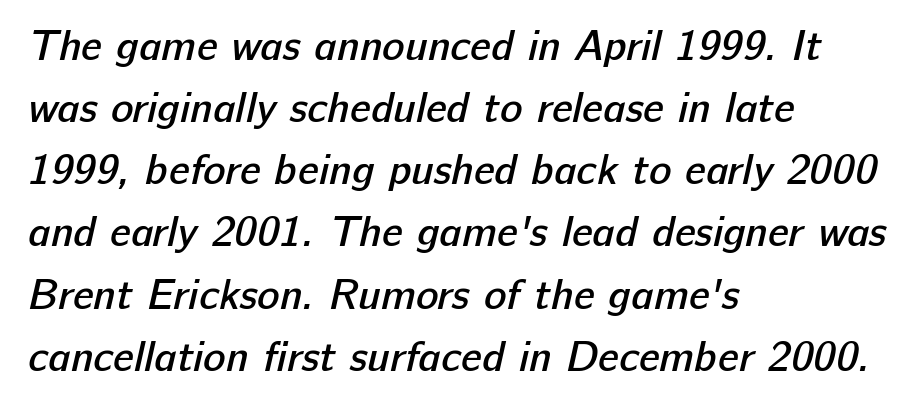
Baseline-to-baseline distance is the conventional proportion of letter height. These lines stack with their left ends in a neat column. Inter-character spacing is left at the font's built-in metrics. Note the varied advance widths — an 'i' is clearly narrower than an 'm'. The face used here is a semibold: visibly heavier than regular, lighter than bold. Serifs: no, the terminals of the letterforms are clean.
